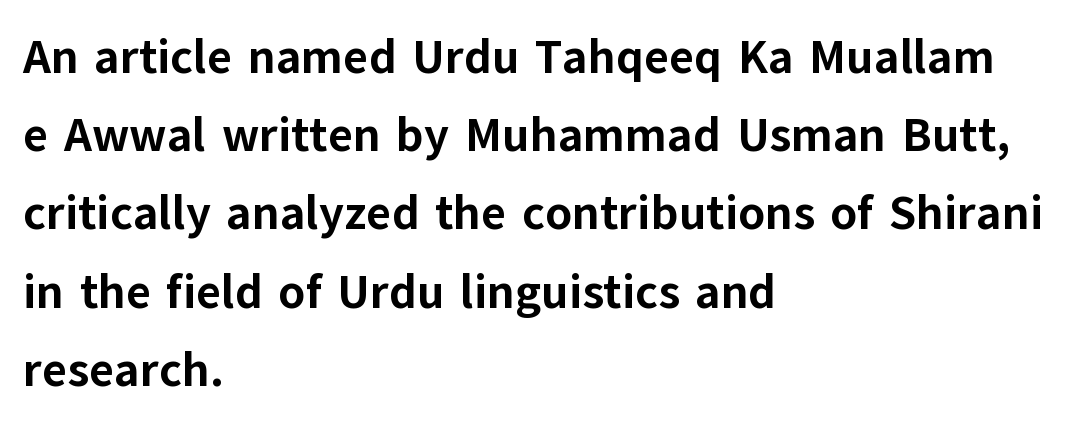
When letters stand straight like this, we call the style roman or upright. The setting favours the left margin, as ordinary paragraphs usually do. The passage shown is not underscored anywhere. Stroke thickness is high; the sample reads as a true bold. Vertically, the passage feels balanced, rows spaced as you'd expect. Varying glyph widths throughout — classic text-font behaviour.
